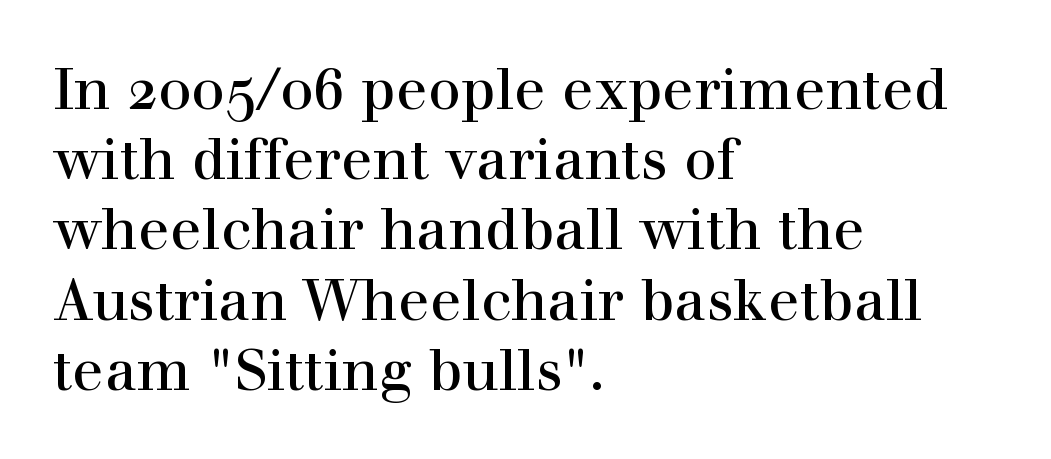
This sample has the flowing, uneven cadence of proportional lettering. Small tapered or slab feet sit at the stroke ends, so this counts as serif. Alignment: flush left. The passage shown is not underscored anywhere. The specimen reads as upright at a glance. Does extra space separate the letters? No, they use regular spacing.
